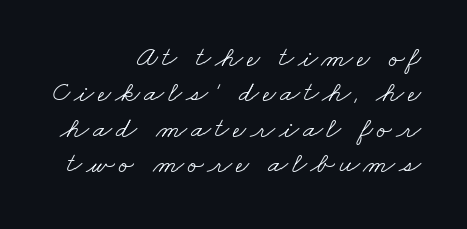
{"serif": "yes", "bold": "no", "weight": "light", "width": "wide", "stroke_contrast": "low", "x_height": "small", "monospaced": "no", "underline": "no", "align": "right", "line_spacing_ratio": 1.22, "glyph_px": 29}
